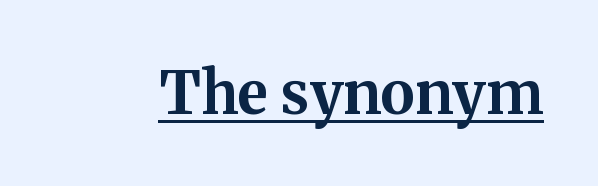
{"serif": "yes", "italic": "no", "bold": "yes", "weight": "bold", "width": "normal", "stroke_contrast": "medium", "x_height": "medium", "monospaced": "no", "underline": "yes", "letter_spacing": "normal", "letter_spacing_em": 0.0, "glyph_px": 59}
